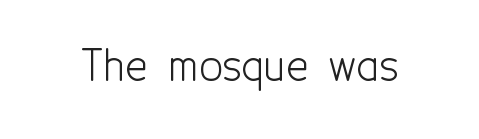
Q: Is the text bold? A: No.
Q: Is the text italic (slanted)? A: No, it is upright.
Q: Is the typeface a serif or a sans-serif typeface? A: Sans-serif.
Q: Is the text underlined? A: No.
Q: Is the spacing between letters normal or unusually wide? A: Normal.
Q: Width (condensed, normal, or wide)? A: Condensed.
Q: x-height? A: Medium.
Q: Monospaced? A: No.
